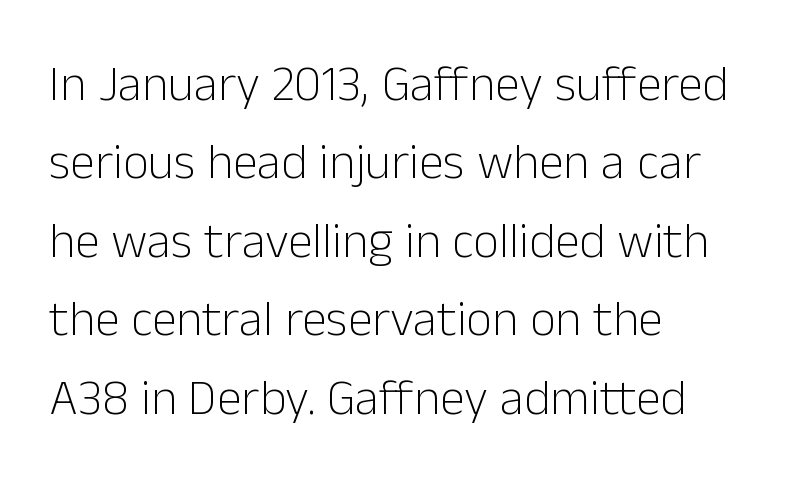
Q: Is the text bold? A: No.
Q: Is the text italic (slanted)? A: No, it is upright.
Q: Is the typeface a serif or a sans-serif typeface? A: Sans-serif.
Q: Is the text underlined? A: No.
Q: How is the paragraph aligned? A: Left-aligned.
Q: Is the spacing between letters normal or unusually wide? A: Normal.
Q: Is the spacing between lines tight, normal or loose? A: Normal.
Q: Width (condensed, normal, or wide)? A: Normal.
Q: Stroke contrast? A: Low.
Q: x-height? A: Medium.
Q: Monospaced? A: No.
